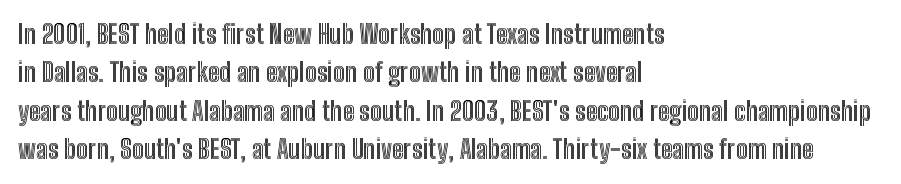
{"italic": "no", "underline": "no", "align": "left", "line_spacing": "normal", "line_spacing_ratio": 1.48, "letter_spacing": "normal", "letter_spacing_em": 0.0, "glyph_px": 26}
